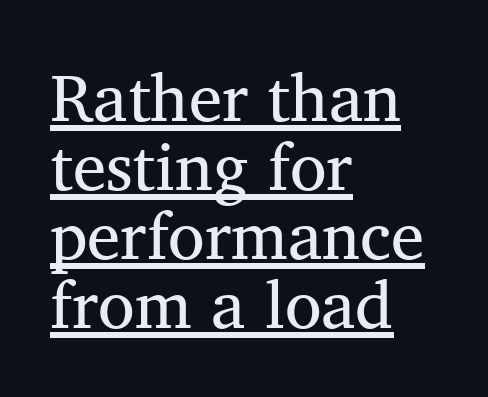
{"serif": "yes", "italic": "no", "bold": "no", "weight": "regular", "width": "normal", "stroke_contrast": "medium", "x_height": "medium", "monospaced": "no", "underline": "yes", "align": "left", "line_spacing": "tight", "line_spacing_ratio": 1.03, "letter_spacing": "normal", "letter_spacing_em": 0.0, "glyph_px": 67}
